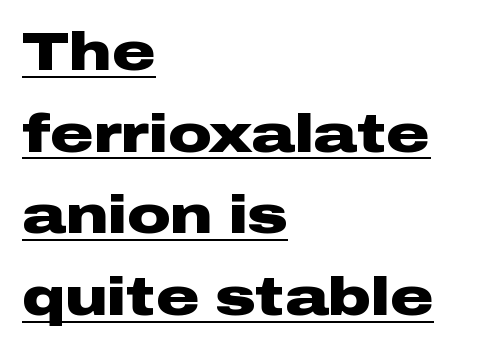
{"serif": "no", "italic": "no", "bold": "yes", "weight": "heavy", "width": "wide", "stroke_contrast": "low", "x_height": "medium", "monospaced": "no", "underline": "yes", "align": "left", "line_spacing": "normal", "line_spacing_ratio": 1.51, "letter_spacing": "normal", "letter_spacing_em": 0.0, "glyph_px": 54}
